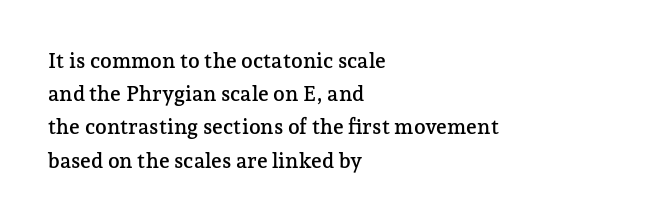
The tracking reads as untouched default to a designer's eye. Anything drawn beneath the words? Only blank space. Leading: standard. The lettering holds an erect, upright posture throughout.
